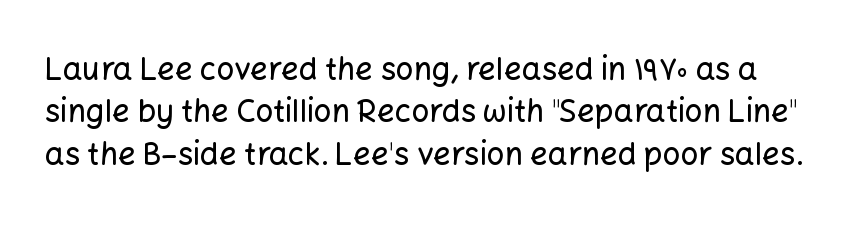
{"serif": "no", "italic": "no", "width": "normal", "stroke_contrast": "low", "x_height": "medium", "monospaced": "no", "underline": "no", "line_spacing": "normal", "line_spacing_ratio": 1.37, "letter_spacing": "normal", "letter_spacing_em": 0.0, "glyph_px": 31}
